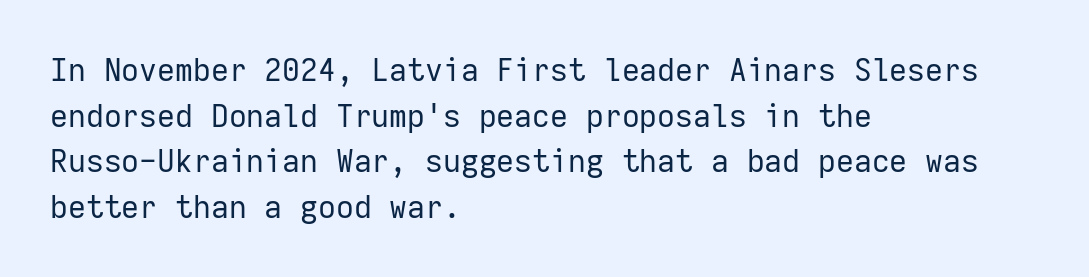
The image shows 31 px regular-weight sans-serif type, upright, monospaced; set left-aligned, normal line spacing (1.47x), normal letter spacing, not underlined; low stroke contrast and a medium x-height.
